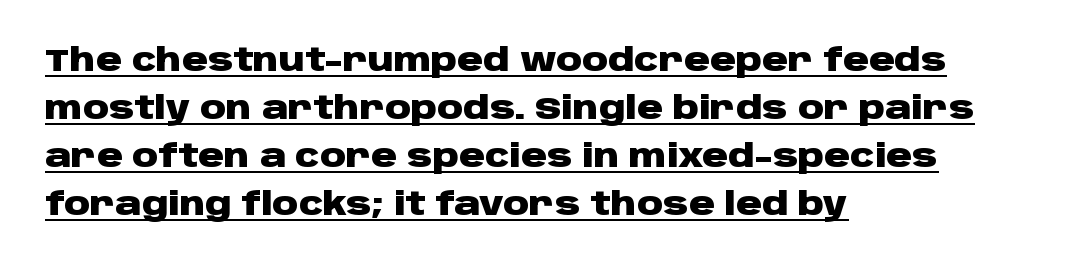
This rendering uses left alignment, leaving the right contour irregular. If you measured baseline to baseline, you'd find a middling distance. Look at the stroke-to-counter ratio: heavy, a bold. A roman cut, with each character standing at attention. This rendering features underlined lettering.
